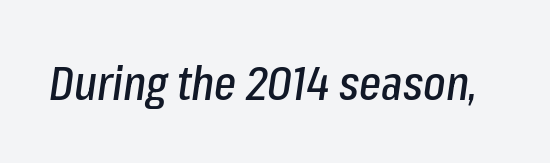
Q: Is the text italic (slanted)? A: Yes, it leans right by about 8 degrees.
Q: Is the text underlined? A: No.
Q: Is the spacing between letters normal or unusually wide? A: Normal.
Q: Width (condensed, normal, or wide)? A: Condensed.
Q: Stroke contrast? A: Low.
Q: x-height? A: Medium.
Q: Monospaced? A: No.
